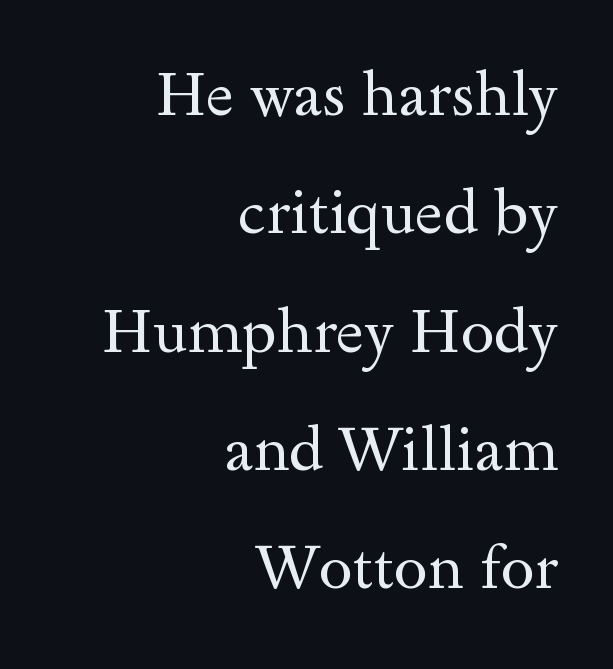
Anything drawn beneath the words? Only blank space. A student would call this right alignment; a typographer would say flush right, rag left. The space between consecutive lines is lavish. The type family on display is of the serif kind. Do the characters align in a grid? No, the font is proportional. No extra ink here — the face is not bold.
